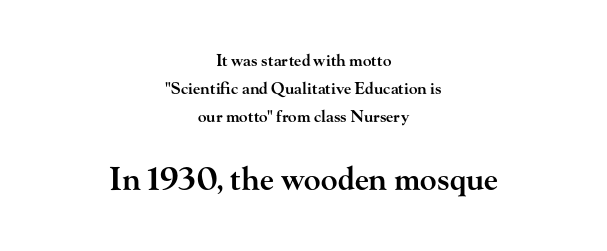
The image shows 31 px semibold, wide serif type, upright; set centered, line spacing 1.76x, normal letter spacing, not underlined; the second (bottom) block is 1.94x larger; high stroke contrast and a small x-height.
